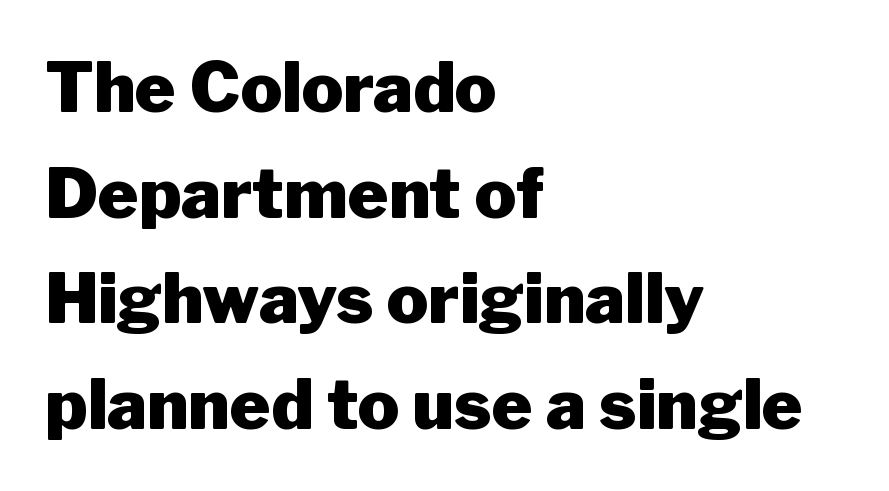
Horizontally, the lines are justified to the leading edge only. The face used here has the dense, thick strokes of a bold. Looks like regular typesetting: each glyph gets only the width it needs. A typesetter would label this face a sans. Between one letter and the next there's only the usual sliver of space.
